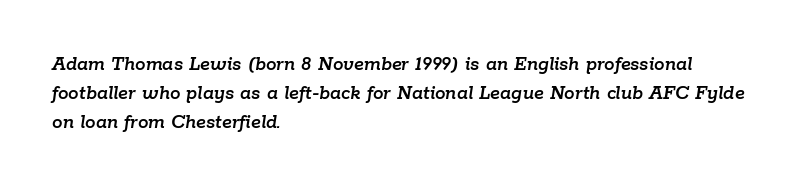
{"italic": "yes", "lean": "right", "slant_degrees": 9, "underline": "no", "align": "left", "line_spacing": "normal", "line_spacing_ratio": 1.38, "letter_spacing": "normal", "letter_spacing_em": 0.0, "glyph_px": 21}
